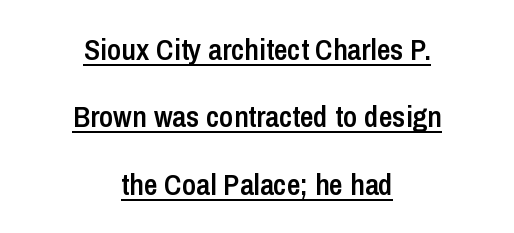
{"serif": "no", "italic": "no", "bold": "semi", "weight": "semibold", "width": "condensed", "stroke_contrast": "low", "x_height": "medium", "monospaced": "no", "underline": "yes", "align": "center", "line_spacing": "loose", "line_spacing_ratio": 2.25, "letter_spacing": "normal", "letter_spacing_em": 0.0, "glyph_px": 30}
